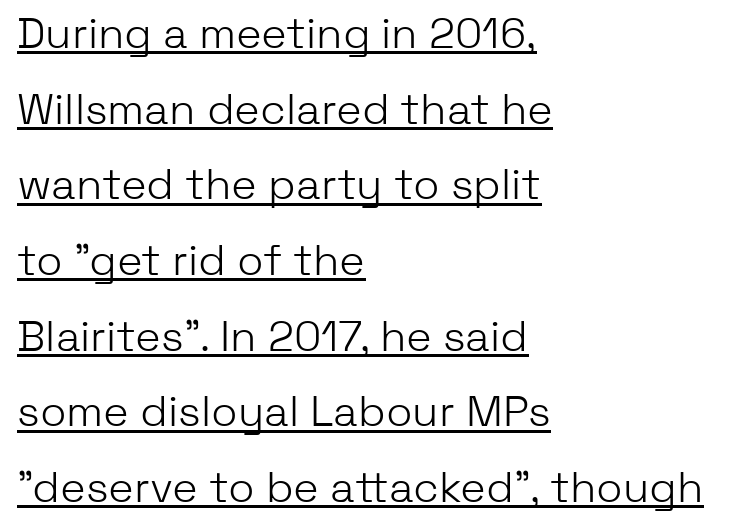
Students, note that the glyphs here touch the page at normal intervals. Typeset ragged right — the left edge is the straight one. Ordinary non-slanted type is in use. This rendering employs a face without finishing strokes, i.e., a sans-serif. These characters rest on top of a visible drawn line.
